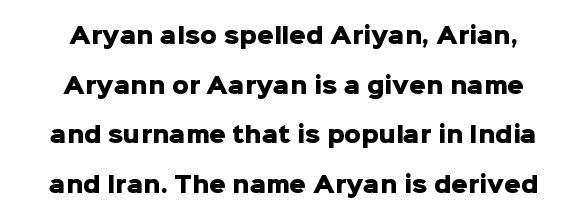
The glyphs are unaccompanied by any horizontal stroke below them. If you drew a line through each stem, it would be perfectly vertical. Tracking value appears to be zero — textbook default spacing. A full-strength bold gives these letters their thick strokes.
